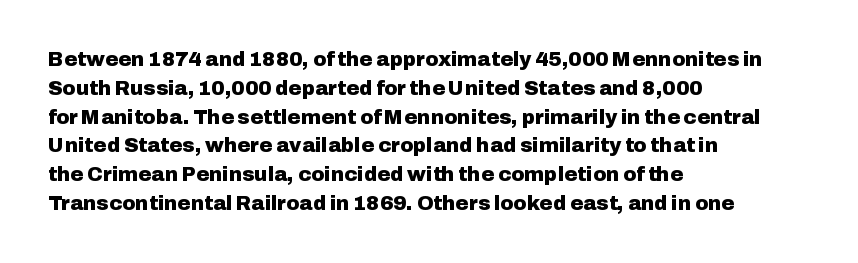
{"italic": "no", "bold": "yes", "underline": "no", "align": "left", "line_spacing": "normal", "line_spacing_ratio": 1.44, "letter_spacing": "normal", "letter_spacing_em": 0.0, "glyph_px": 20}
